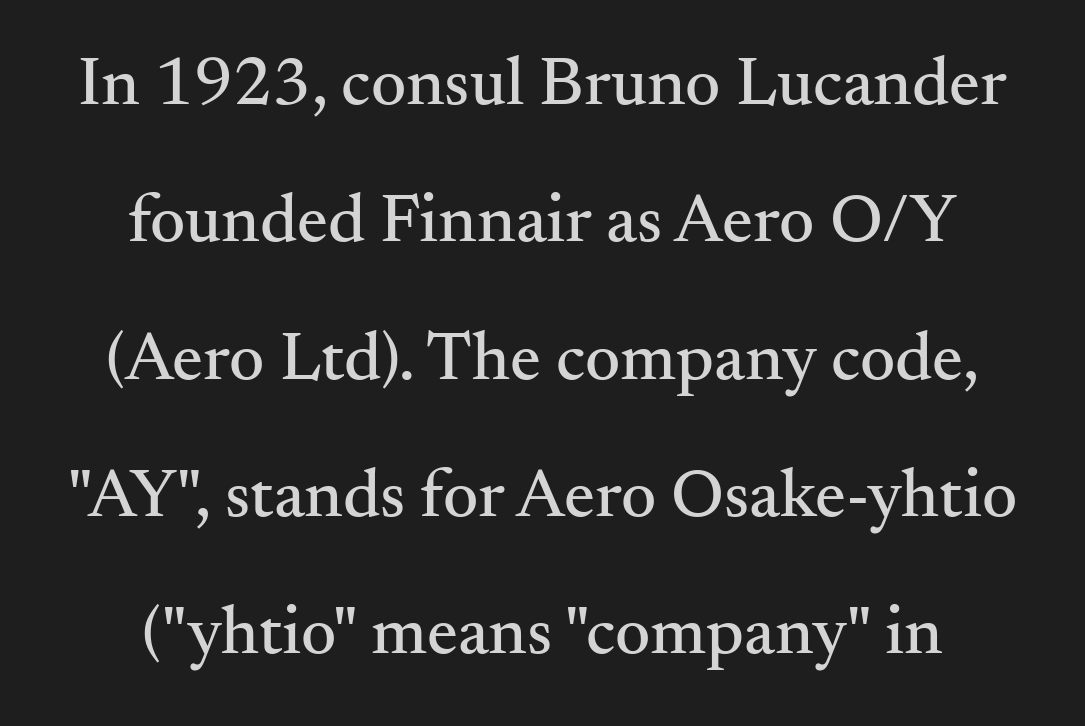
Q: Is the text italic (slanted)? A: No, it is upright.
Q: Is the typeface a serif or a sans-serif typeface? A: Serif.
Q: Is the text underlined? A: No.
Q: How is the paragraph aligned? A: Centered.
Q: Is the spacing between letters normal or unusually wide? A: Normal.
Q: Is the spacing between lines tight, normal or loose? A: Loose.
Q: Width (condensed, normal, or wide)? A: Normal.
Q: Stroke contrast? A: Medium.
Q: x-height? A: Small.
Q: Monospaced? A: No.
